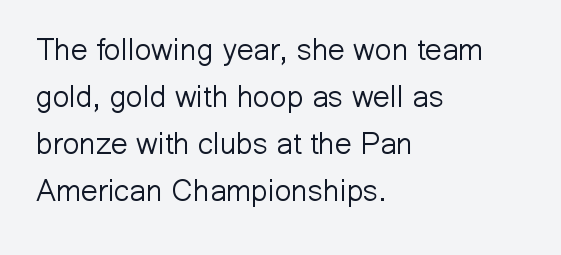
Q: Is the text bold? A: No.
Q: Is the text italic (slanted)? A: No, it is upright.
Q: Is the typeface a serif or a sans-serif typeface? A: Sans-serif.
Q: Is the text underlined? A: No.
Q: How is the paragraph aligned? A: Left-aligned.
Q: Is the spacing between letters normal or unusually wide? A: Normal.
Q: Is the spacing between lines tight, normal or loose? A: Normal.
Q: Width (condensed, normal, or wide)? A: Normal.
Q: Stroke contrast? A: Low.
Q: x-height? A: Medium.
Q: Monospaced? A: No.
